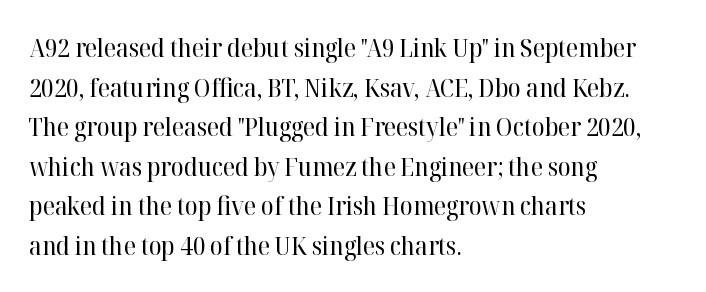
Q: Is the text bold? A: No.
Q: Is the text italic (slanted)? A: No, it is upright.
Q: Is the text underlined? A: No.
Q: How is the paragraph aligned? A: Left-aligned.
Q: Is the spacing between letters normal or unusually wide? A: Normal.
Q: Is the spacing between lines tight, normal or loose? A: Normal.
